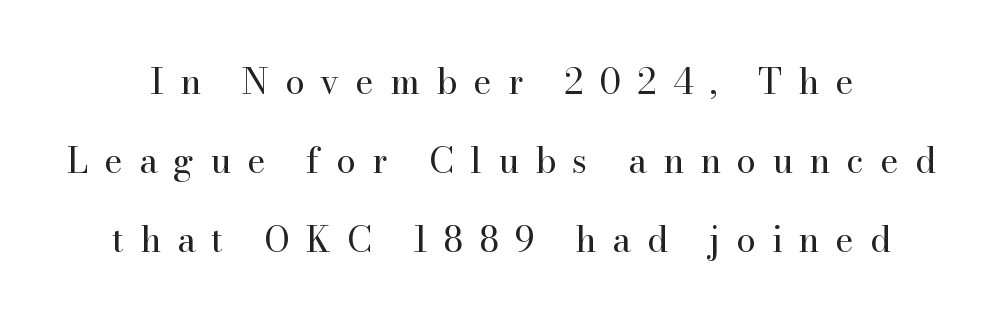
The image shows 35 px regular-weight serif type, upright; set loose line spacing (2.26x), unusually wide letter spacing (+0.46 em), not underlined; high stroke contrast and a small x-height.
